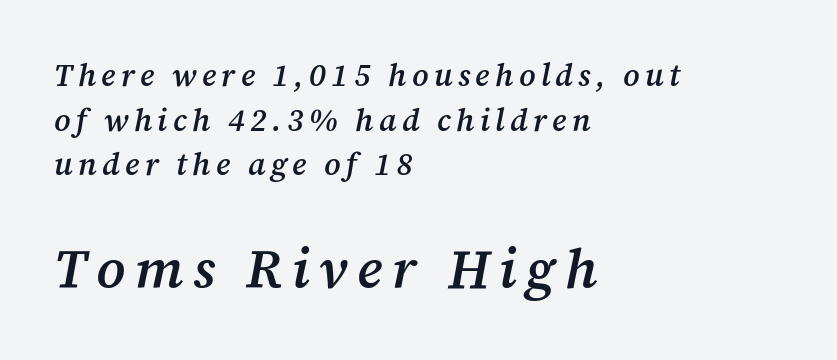
Q: Is the text bold? A: Semi-bold.
Q: Is the text italic (slanted)? A: Yes, it leans right by about 12 degrees.
Q: Is the typeface a serif or a sans-serif typeface? A: Serif.
Q: Is the text underlined? A: No.
Q: How is the paragraph aligned? A: Left-aligned.
Q: Is the spacing between lines tight, normal or loose? A: Normal.
Q: Which block of text is set in a larger size, the first (top) or the second (bottom)? A: The second (bottom) one.
Q: Width (condensed, normal, or wide)? A: Normal.
Q: Stroke contrast? A: Medium.
Q: x-height? A: Medium.
Q: Monospaced? A: No.
